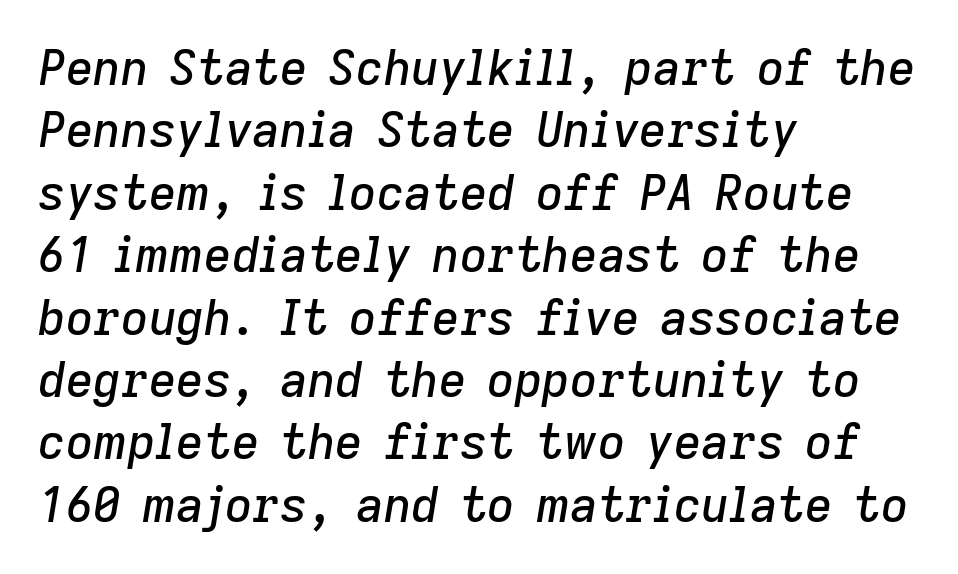
Q: Is the text italic (slanted)? A: Yes, it leans right by about 9 degrees.
Q: Is the text underlined? A: No.
Q: How is the paragraph aligned? A: Left-aligned.
Q: Is the spacing between letters normal or unusually wide? A: Normal.
Q: Is the spacing between lines tight, normal or loose? A: Normal.
Q: Width (condensed, normal, or wide)? A: Normal.
Q: Stroke contrast? A: Low.
Q: x-height? A: Medium.
Q: Monospaced? A: No.
